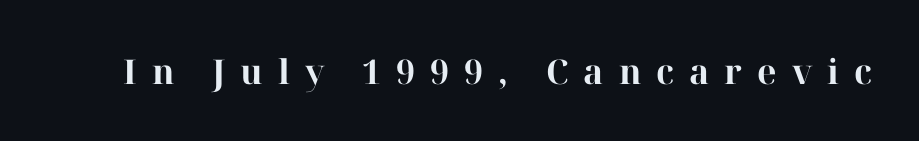
The face used here is proportionally spaced, like ordinary book or web type. Heavy, bold letterforms. Is this a sans? No — the strokes have serifs. Ordinary non-slanted type is in use.
